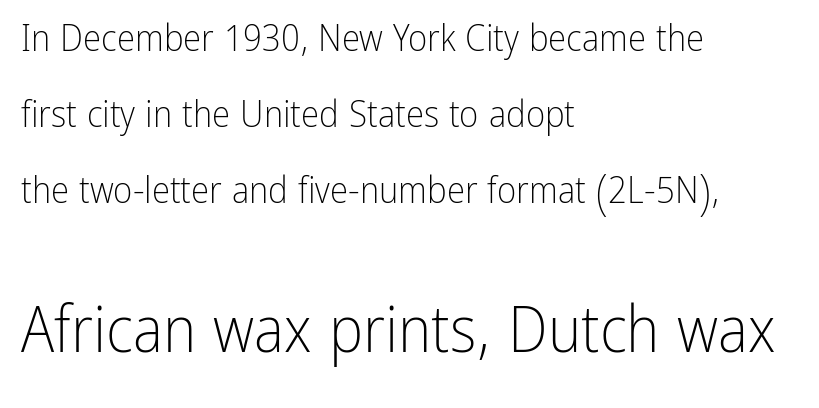
{"serif": "no", "italic": "no", "bold": "no", "weight": "light", "width": "condensed", "stroke_contrast": "low", "x_height": "medium", "monospaced": "no", "underline": "no", "align": "left", "line_spacing": "loose", "line_spacing_ratio": 2.05, "letter_spacing": "normal", "letter_spacing_em": 0.0, "larger_block": "second", "size_ratio": 1.73, "glyph_px": 64}
